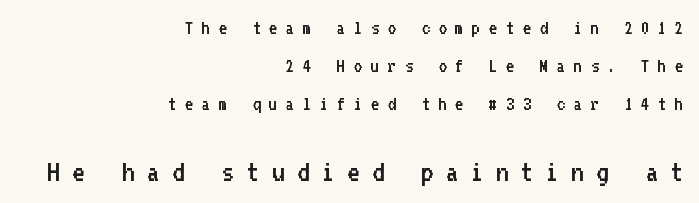
Q: Is the text bold? A: No.
Q: Is the text italic (slanted)? A: No, it is upright.
Q: Is the typeface a serif or a sans-serif typeface? A: Sans-serif.
Q: Is the text underlined? A: No.
Q: How is the paragraph aligned? A: Right-aligned.
Q: Is the spacing between letters normal or unusually wide? A: Unusually wide.
Q: Which block of text is set in a larger size, the first (top) or the second (bottom)? A: The second (bottom) one.
Q: Width (condensed, normal, or wide)? A: Normal.
Q: Stroke contrast? A: Low.
Q: x-height? A: Medium.
Q: Monospaced? A: Yes.
